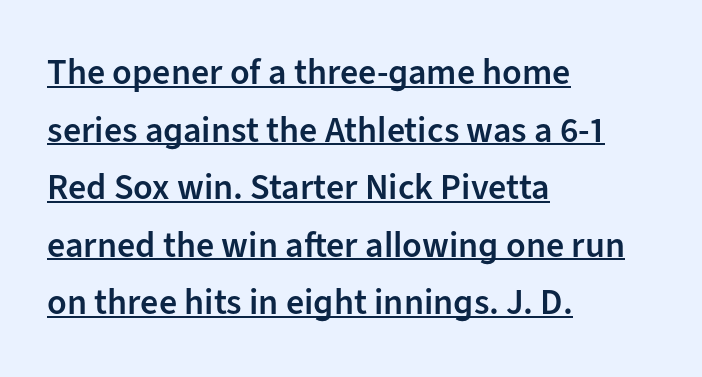
The image shows 36 px semibold sans-serif type, upright; set left-aligned, normal line spacing (1.6x), normal letter spacing, underlined; low stroke contrast and a medium x-height.
